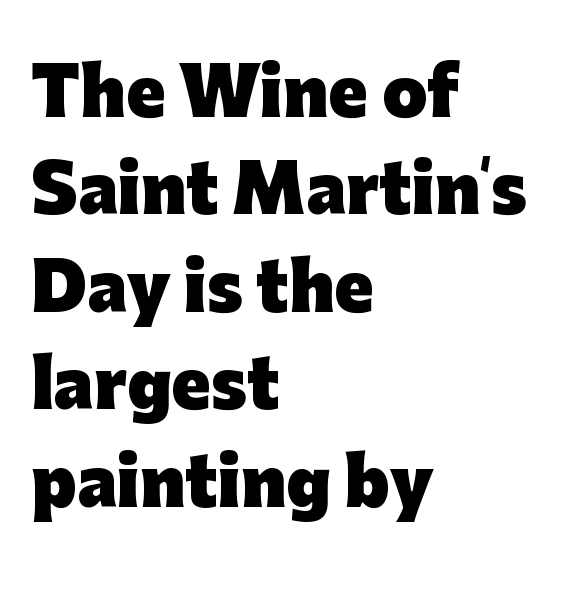
Set as a true bold cut, around the 700 mark. The passage shown is typed in a proportional face where columns would drift. The block of text has a typical density, with ordinary space between rows. Horizontally, the lines are justified to the leading edge only. The letters sit at their default tracking, neither squeezed nor spread. Descenders hang freely into open space.
